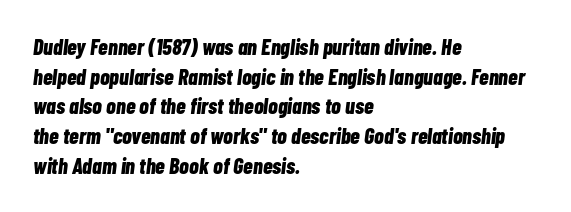
The image shows 22 px bold type, italic (leaning right); set left-aligned, normal line spacing (1.35x), normal letter spacing, not underlined.
